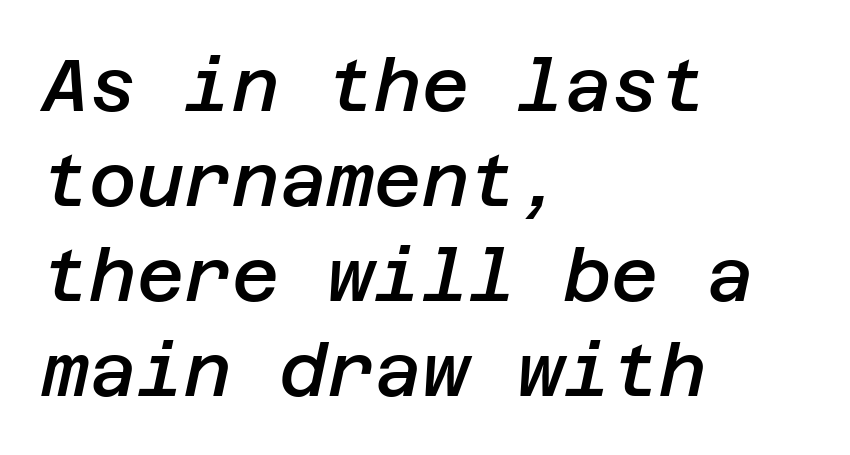
The image shows 73 px semibold type, italic (leaning right); set left-aligned, normal line spacing (1.3x), normal letter spacing, not underlined; low stroke contrast and a large x-height.
